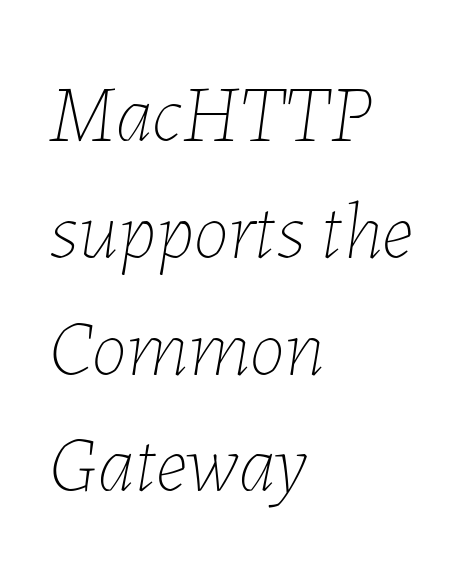
Q: Is the text bold? A: No.
Q: Is the text italic (slanted)? A: Yes, it leans right by about 7 degrees.
Q: Is the text underlined? A: No.
Q: How is the paragraph aligned? A: Left-aligned.
Q: Is the spacing between letters normal or unusually wide? A: Normal.
Q: Is the spacing between lines tight, normal or loose? A: Normal.
Q: Width (condensed, normal, or wide)? A: Normal.
Q: Stroke contrast? A: Low.
Q: x-height? A: Medium.
Q: Monospaced? A: No.
